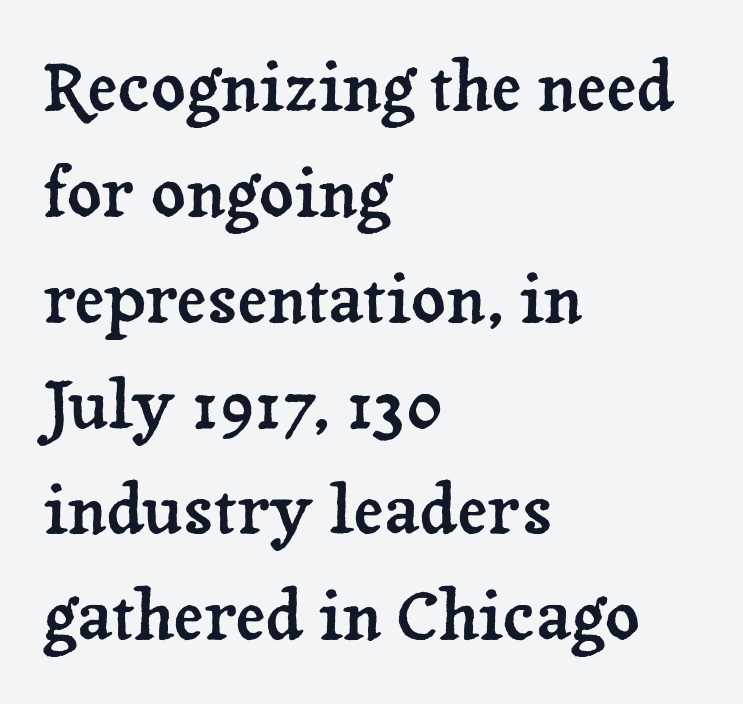
Q: Is the text italic (slanted)? A: No, it is upright.
Q: Is the typeface a serif or a sans-serif typeface? A: Serif.
Q: Is the text underlined? A: No.
Q: How is the paragraph aligned? A: Left-aligned.
Q: Is the spacing between letters normal or unusually wide? A: Normal.
Q: Is the spacing between lines tight, normal or loose? A: Normal.
Q: Width (condensed, normal, or wide)? A: Normal.
Q: Stroke contrast? A: Low.
Q: x-height? A: Medium.
Q: Monospaced? A: No.
